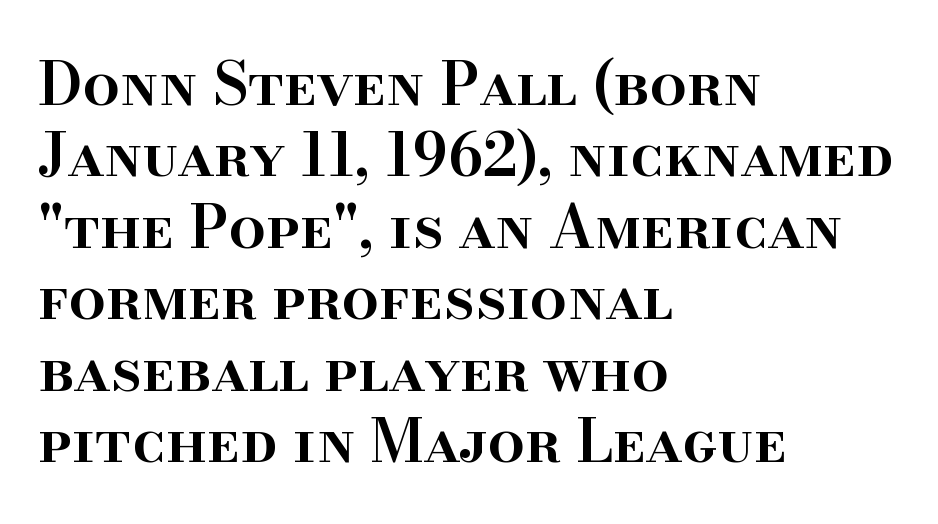
{"serif": "yes", "italic": "no", "bold": "semi", "weight": "semibold", "width": "normal", "stroke_contrast": "high", "x_height": "small", "monospaced": "no", "underline": "no", "align": "left", "line_spacing_ratio": 1.21, "letter_spacing": "normal", "letter_spacing_em": 0.0, "glyph_px": 59}
